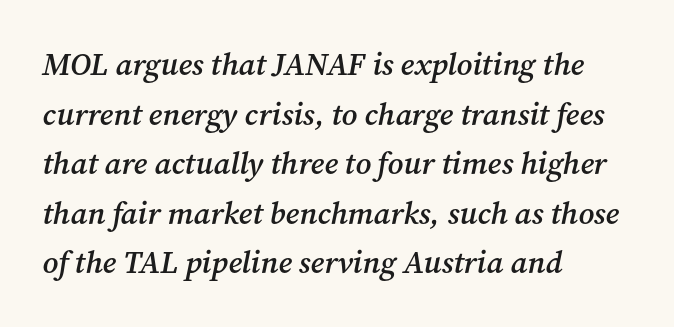
These lines sit exactly where default settings would place them. Slant detected: the letters are inclined. Notice the strokes are somewhat thickened but not fully heavy: this is a semibold. Does the copy run flush right? No — it runs flush left. This sample has the flowing, uneven cadence of proportional lettering. Tracking value appears to be zero — textbook default spacing.
